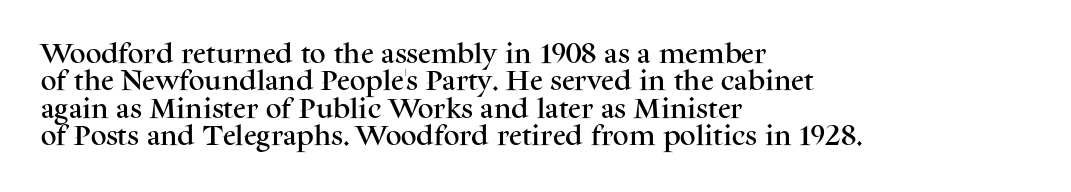
The lines are quadded left. Bare-footed words on every line. Notice how the stems are strictly vertical — no italics here. The gaps between neighbouring characters are ordinary and unremarkable.
